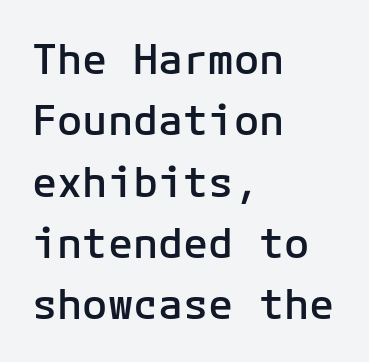
In terms of letterform style, serifs are entirely absent. Fixed-width glyphs throughout — classic coding-font behaviour. Alignment: flush left. The typesetting leans somewhat heavy: a semibold.
